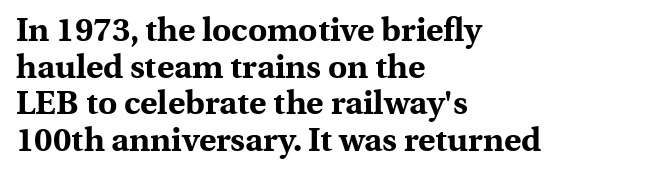
Cramped leading. Each letter's strokes conclude with small projecting serifs. This is the regular roman posture of the typeface. Thick stems and heavy bowls — unmistakably bold. Inter-character spacing is left at the font's built-in metrics. The space directly below the letters is spotless.
